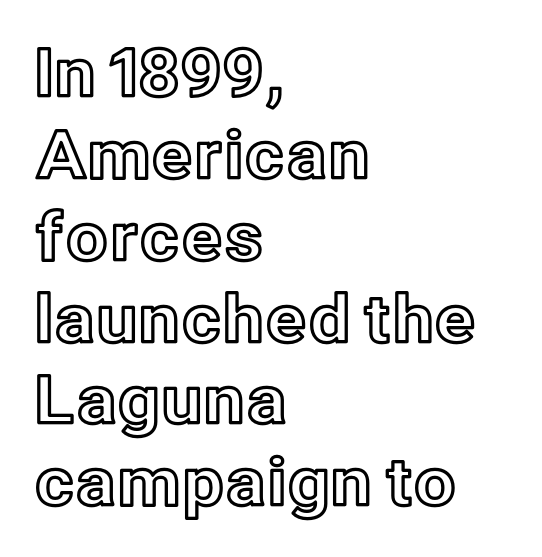
{"italic": "no", "width": "normal", "x_height": "medium", "monospaced": "no", "underline": "no", "align": "left", "line_spacing_ratio": 1.24, "letter_spacing": "normal", "letter_spacing_em": 0.0, "glyph_px": 66}
